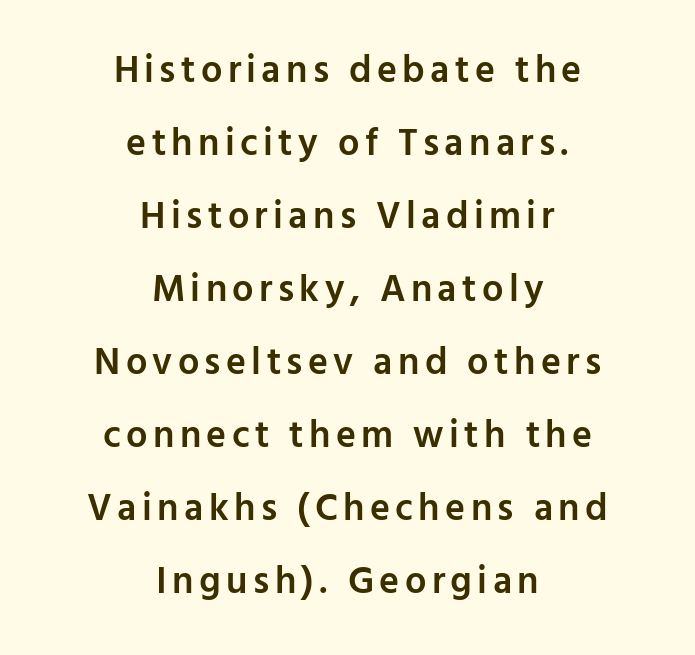
The rendering uses a semibold face; strokes are thickened but not to full bold. The vertical gap from one line to the next is large. Quick note: not italic, upright. Stroke terminals: plain, sans-serif.
